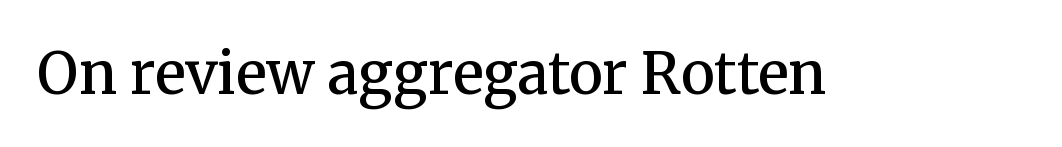
Q: Is the text bold? A: Semi-bold.
Q: Is the text italic (slanted)? A: No, it is upright.
Q: Is the typeface a serif or a sans-serif typeface? A: Serif.
Q: Is the text underlined? A: No.
Q: Is the spacing between letters normal or unusually wide? A: Normal.
Q: Width (condensed, normal, or wide)? A: Normal.
Q: Stroke contrast? A: Medium.
Q: x-height? A: Medium.
Q: Monospaced? A: No.
